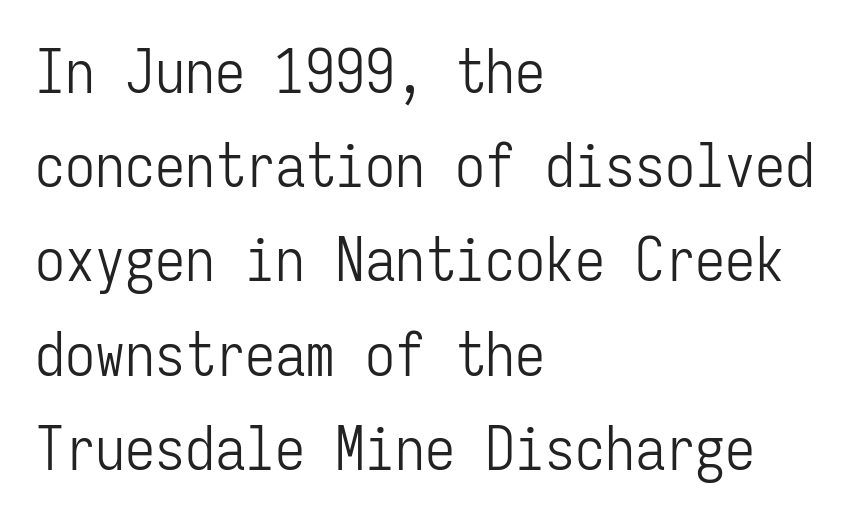
Casual observation: everything's shoved over to the left. Default kerning and tracking; the words read as compact shapes. Are there feet on the stems? There aren't — it's a sans. Quick note: underline off.
